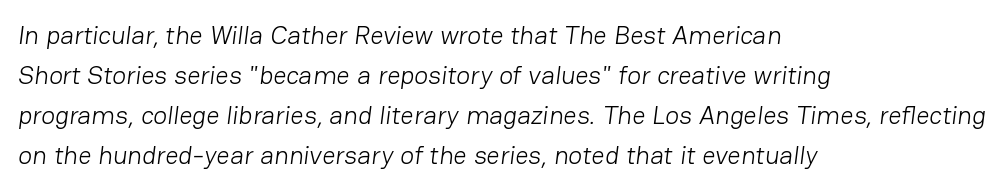
The image shows 26 px text type; set left-aligned, normal line spacing (1.54x), normal letter spacing, not underlined.
